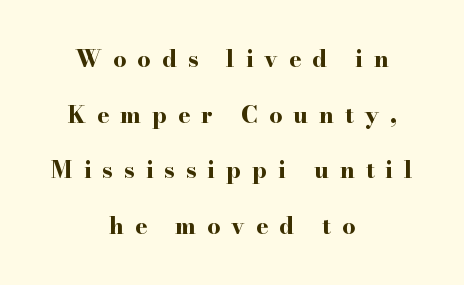
Does the weight exceed regular? Yes, all the way to bold. This sample trades compactness for vertical openness between lines. The foot of each line stays bare and open. The type sits square on the baseline with zero lean.
